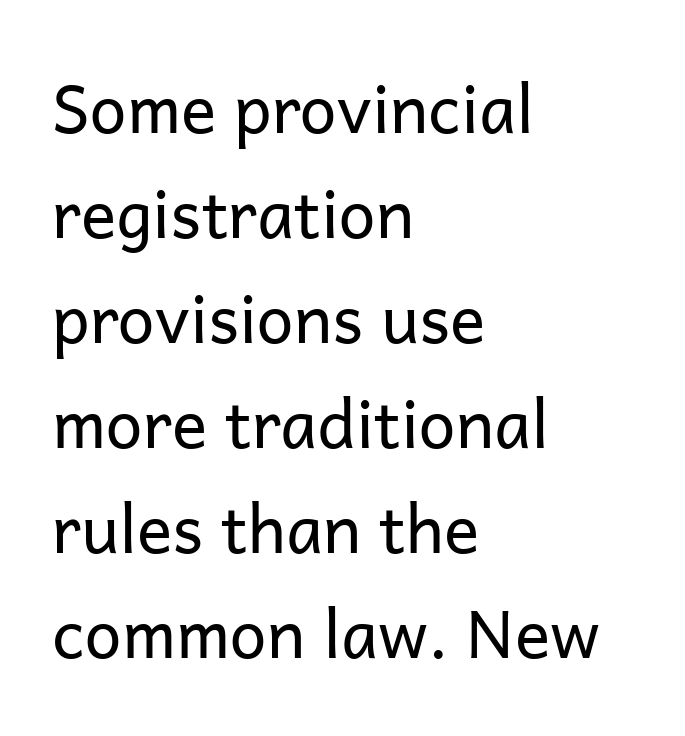
{"serif": "no", "italic": "no", "bold": "no", "weight": "regular", "width": "normal", "stroke_contrast": "low", "x_height": "medium", "monospaced": "no", "underline": "no", "align": "left", "line_spacing": "normal", "line_spacing_ratio": 1.59, "letter_spacing": "normal", "letter_spacing_em": 0.0, "glyph_px": 66}
